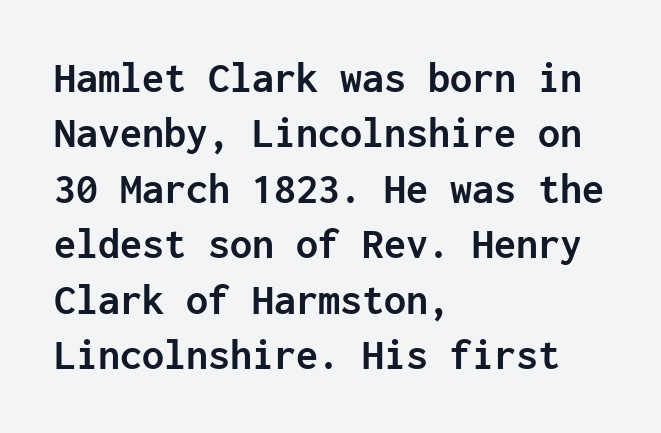
The image shows 44 px semibold sans-serif type, upright, monospaced; set left-aligned, normal line spacing (1.26x), normal letter spacing, not underlined; low stroke contrast and a medium x-height.
